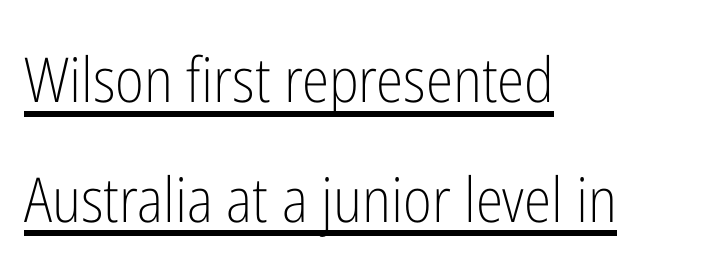
Q: Is the text bold? A: No.
Q: Is the text italic (slanted)? A: No, it is upright.
Q: Is the typeface a serif or a sans-serif typeface? A: Sans-serif.
Q: Is the text underlined? A: Yes.
Q: How is the paragraph aligned? A: Left-aligned.
Q: Is the spacing between letters normal or unusually wide? A: Normal.
Q: Is the spacing between lines tight, normal or loose? A: Loose.
Q: Width (condensed, normal, or wide)? A: Condensed.
Q: Stroke contrast? A: Low.
Q: x-height? A: Medium.
Q: Monospaced? A: No.
